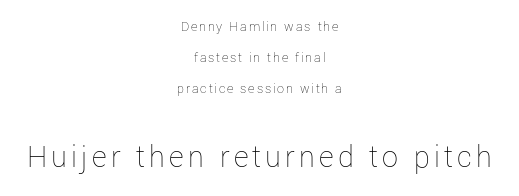
Q: Is the text bold? A: No.
Q: Is the text italic (slanted)? A: No, it is upright.
Q: Is the text underlined? A: No.
Q: How is the paragraph aligned? A: Centered.
Q: Is the spacing between lines tight, normal or loose? A: Loose.
Q: Which block of text is set in a larger size, the first (top) or the second (bottom)? A: The second (bottom) one.
Q: Width (condensed, normal, or wide)? A: Normal.
Q: Stroke contrast? A: Low.
Q: x-height? A: Medium.
Q: Monospaced? A: No.
